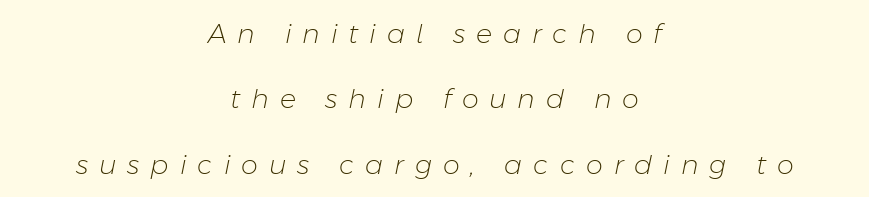
Weight: regular or lighter. Descenders hang freely into open space. Baseline-to-baseline distance is far greater than the letter height. Notice how the stems are inclined rather than vertical — that's the hallmark of italics. Between one letter and the next there's a generous, obvious gap.
